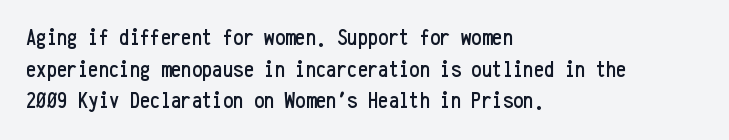
{"italic": "no", "underline": "no", "align": "left", "line_spacing": "normal", "line_spacing_ratio": 1.38, "letter_spacing": "normal", "letter_spacing_em": 0.0, "glyph_px": 23}
